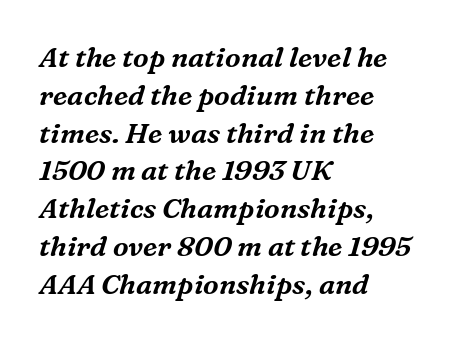
The image shows 28 px serif type, italic (leaning right); set left-aligned, normal line spacing (1.35x), normal letter spacing, not underlined; medium stroke contrast and a medium x-height.
